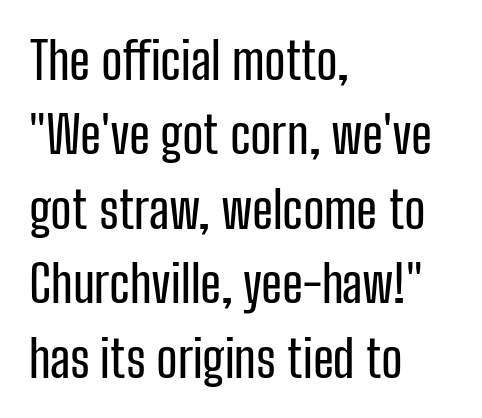
The characters display no serif detailing; their extremities are plain. Notice how the passage keeps a crisp vertical edge on the left only. Note the varied advance widths — an 'i' is clearly narrower than an 'm'. Notice how the stems are strictly vertical — no italics here.
